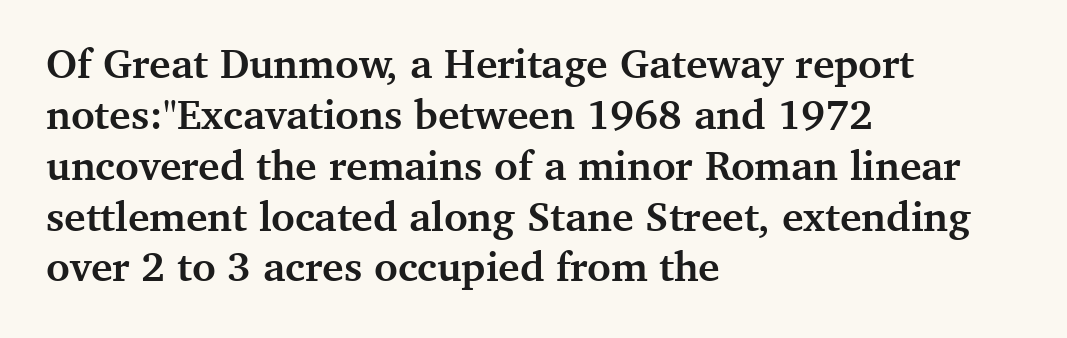
{"serif": "yes", "italic": "no", "bold": "yes", "weight": "semibold", "width": "normal", "stroke_contrast": "medium", "x_height": "medium", "monospaced": "no", "underline": "no", "align": "left", "line_spacing_ratio": 1.24, "letter_spacing": "normal", "letter_spacing_em": 0.0, "glyph_px": 41}
